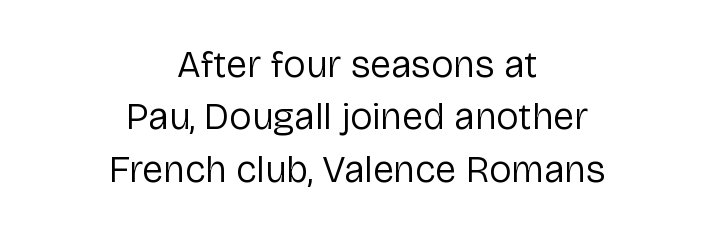
Q: Is the text bold? A: No.
Q: Is the text italic (slanted)? A: No, it is upright.
Q: Is the typeface a serif or a sans-serif typeface? A: Sans-serif.
Q: Is the text underlined? A: No.
Q: How is the paragraph aligned? A: Centered.
Q: Is the spacing between letters normal or unusually wide? A: Normal.
Q: Is the spacing between lines tight, normal or loose? A: Normal.
Q: Width (condensed, normal, or wide)? A: Normal.
Q: Stroke contrast? A: Low.
Q: x-height? A: Medium.
Q: Monospaced? A: No.
